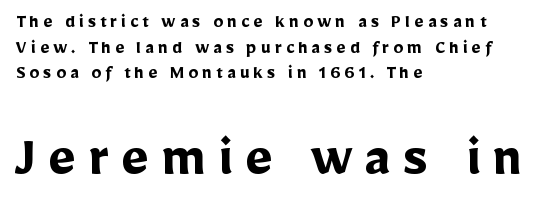
{"serif": "no", "italic": "no", "bold": "yes", "weight": "semibold", "width": "normal", "stroke_contrast": "low", "x_height": "medium", "monospaced": "no", "underline": "no", "align": "left", "line_spacing": "normal", "line_spacing_ratio": 1.28, "letter_spacing": "wide", "letter_spacing_em": 0.2, "larger_block": "second", "size_ratio": 3.0, "glyph_px": 60}
